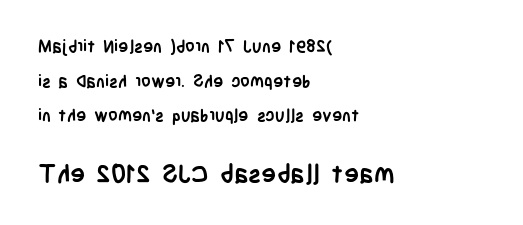
Q: Is the text bold? A: Yes.
Q: Is the text italic (slanted)? A: No, it is upright.
Q: Is the text underlined? A: No.
Q: How is the paragraph aligned? A: Left-aligned.
Q: Is the spacing between letters normal or unusually wide? A: Normal.
Q: Is the spacing between lines tight, normal or loose? A: Loose.
Q: Which block of text is set in a larger size, the first (top) or the second (bottom)? A: The second (bottom) one.
